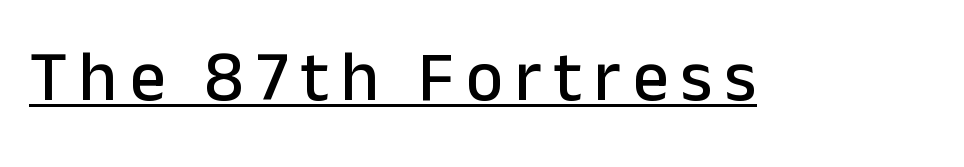
The image shows 71 px sans-serif type, upright; set underlined; low stroke contrast and a medium x-height.
